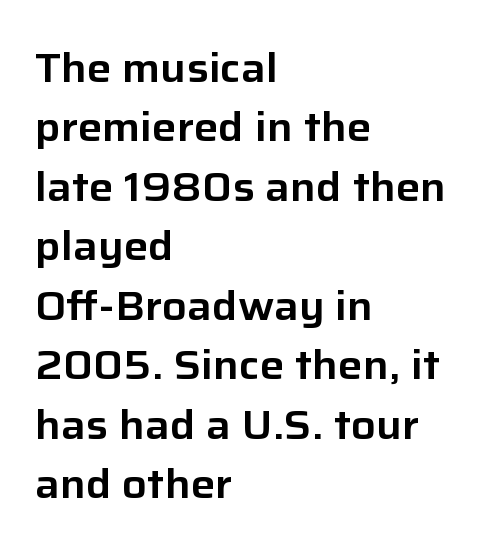
{"serif": "no", "italic": "no", "width": "normal", "stroke_contrast": "low", "x_height": "medium", "monospaced": "no", "underline": "no", "align": "left", "line_spacing": "normal", "line_spacing_ratio": 1.45, "letter_spacing": "normal", "letter_spacing_em": 0.0, "glyph_px": 41}
